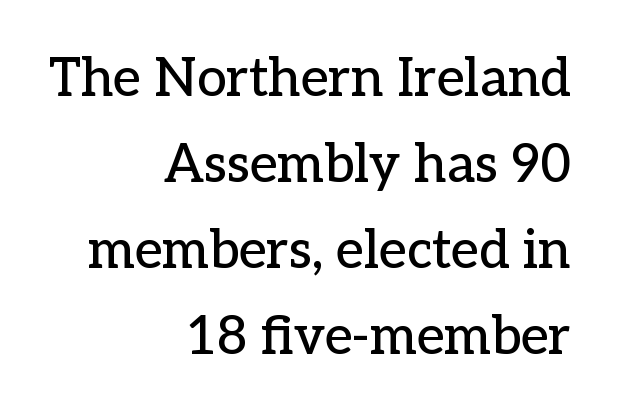
{"serif": "yes", "italic": "no", "width": "normal", "stroke_contrast": "low", "x_height": "medium", "monospaced": "no", "underline": "no", "align": "right", "line_spacing": "normal", "line_spacing_ratio": 1.62, "letter_spacing": "normal", "letter_spacing_em": 0.0, "glyph_px": 53}
